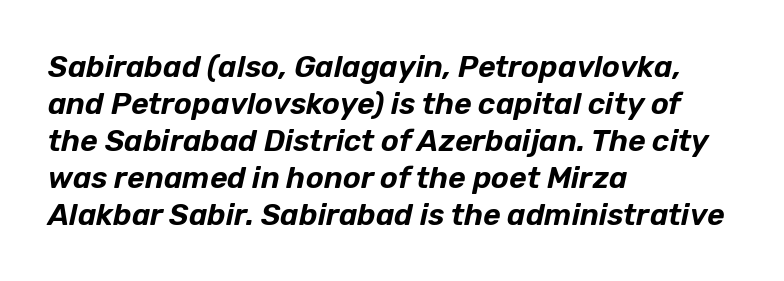
The image shows 30 px text type, italic (leaning right); set left-aligned, line spacing 1.23x, normal letter spacing, not underlined; low stroke contrast and a medium x-height.
